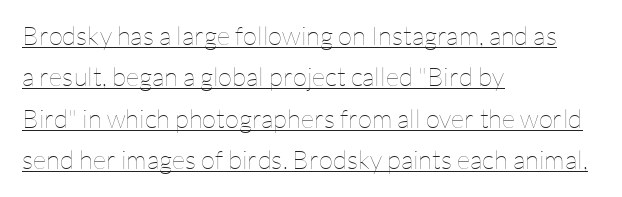
Observe the ordinary spacing: letters are neighbours, not strangers. Caption: multi-line text, flush left, ragged right. The leading is moderate, giving the passage an even texture. Upright lettering throughout. Underline: present.
